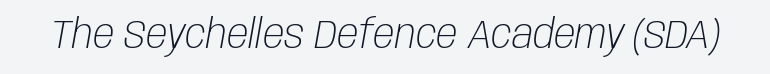
Q: Is the text bold? A: No.
Q: Is the text italic (slanted)? A: Yes, it leans right by about 10 degrees.
Q: Is the text underlined? A: No.
Q: Is the spacing between letters normal or unusually wide? A: Normal.
Q: Width (condensed, normal, or wide)? A: Condensed.
Q: Stroke contrast? A: Low.
Q: x-height? A: Large.
Q: Monospaced? A: No.
